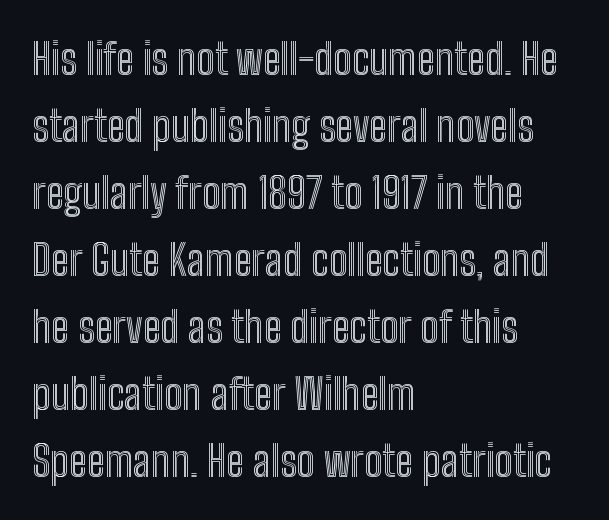
Q: Is the text italic (slanted)? A: No, it is upright.
Q: Is the text underlined? A: No.
Q: How is the paragraph aligned? A: Left-aligned.
Q: Is the spacing between letters normal or unusually wide? A: Normal.
Q: Is the spacing between lines tight, normal or loose? A: Normal.
Q: Width (condensed, normal, or wide)? A: Condensed.
Q: x-height? A: Medium.
Q: Monospaced? A: No.
